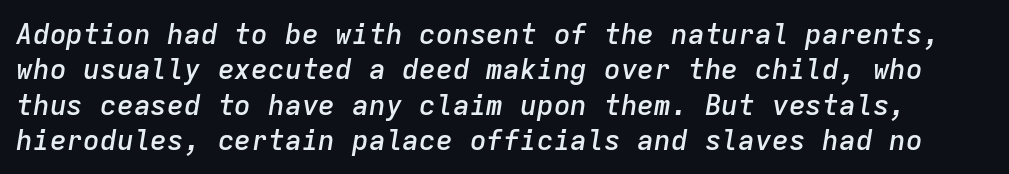
The image shows 28 px semibold type, italic (leaning right), monospaced; set normal line spacing (1.26x), normal letter spacing, not underlined; low stroke contrast and a medium x-height.
